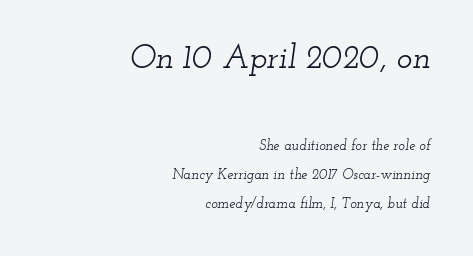
{"serif": "yes", "italic": "yes", "lean": "right", "slant_degrees": 12, "width": "wide", "stroke_contrast": "low", "x_height": "small", "monospaced": "no", "underline": "no", "align": "right", "line_spacing": "loose", "line_spacing_ratio": 2.1, "letter_spacing": "normal", "letter_spacing_em": 0.0, "larger_block": "first", "size_ratio": 2.36, "glyph_px": 33}
